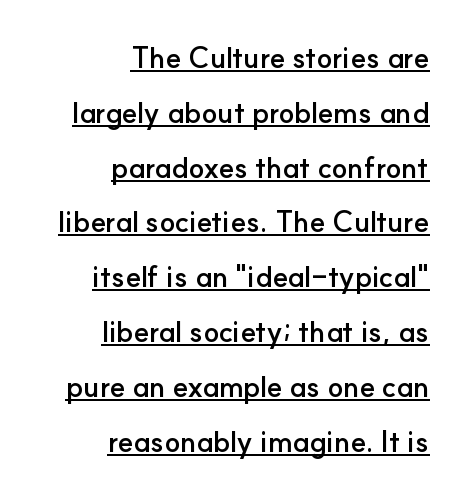
Varying glyph widths throughout — classic text-font behaviour. Notice how the stems are strictly vertical — no italics here. Grotesque or geometric, the face here clearly has no serifs. Strong, thick strokes mark this as bold type. Teacher's note: observe the even right margin — that is flush-right alignment.
